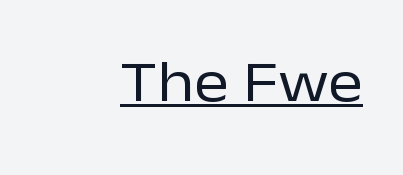
Proportional: the letters do not fall into vertical columns. Glyph-to-glyph distance matches everyday printed text. A quiet, ordinary-to-light weight characterises the typeface. The font's upright variant was chosen for this text. Grotesque or geometric, the face here clearly has no serifs.
